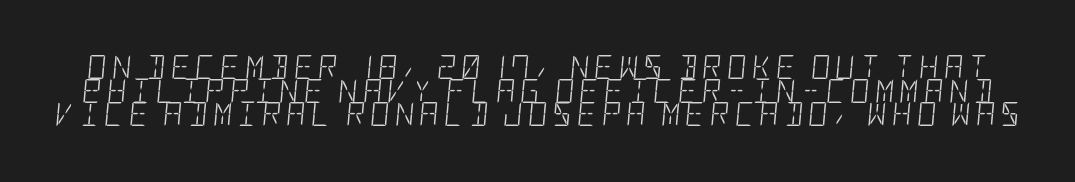
Q: Is the text bold? A: No.
Q: Is the text italic (slanted)? A: Yes, it leans right by about 5 degrees.
Q: Is the text underlined? A: No.
Q: Is the spacing between letters normal or unusually wide? A: Unusually wide.
Q: Is the spacing between lines tight, normal or loose? A: Tight.
